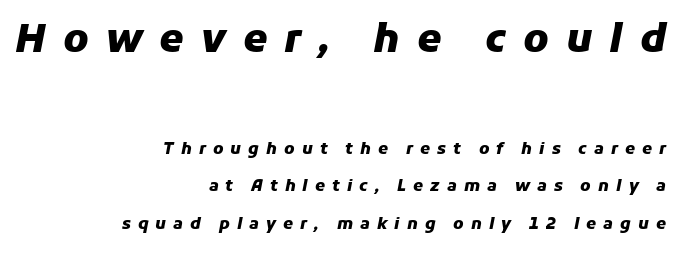
The image shows 39 px heavy type, italic (leaning right); set right-aligned, loose line spacing (2.35x), unusually wide letter spacing (+0.44 em), not underlined; the first (top) block is 2.44x larger; low stroke contrast and a medium x-height.
